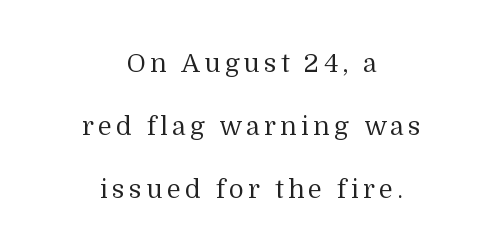
The image shows 26 px text type, upright; set centered, loose line spacing (2.43x), not underlined.
